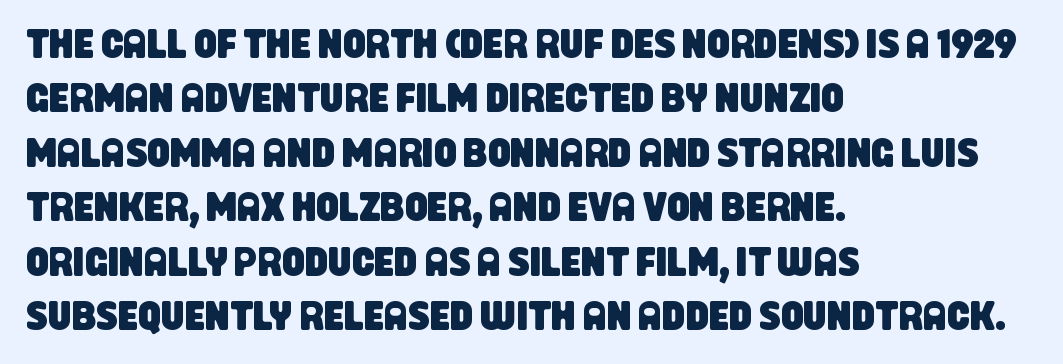
Q: Is the typeface a serif or a sans-serif typeface? A: Sans-serif.
Q: Is the text underlined? A: No.
Q: How is the paragraph aligned? A: Left-aligned.
Q: Is the spacing between letters normal or unusually wide? A: Normal.
Q: Is the spacing between lines tight, normal or loose? A: Normal.
Q: Width (condensed, normal, or wide)? A: Condensed.
Q: Stroke contrast? A: Low.
Q: x-height? A: Large.
Q: Monospaced? A: No.
